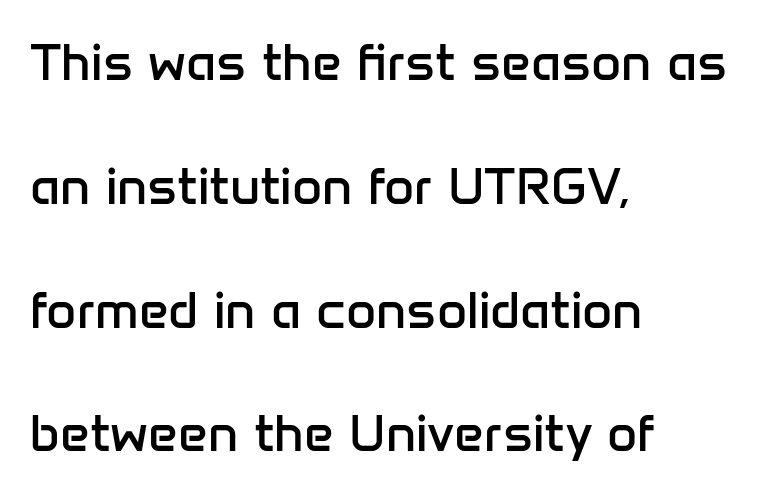
{"serif": "no", "italic": "no", "bold": "no", "weight": "regular", "width": "normal", "stroke_contrast": "low", "x_height": "medium", "monospaced": "no", "underline": "no", "align": "left", "line_spacing": "loose", "line_spacing_ratio": 2.38, "letter_spacing": "normal", "letter_spacing_em": 0.0, "glyph_px": 52}
